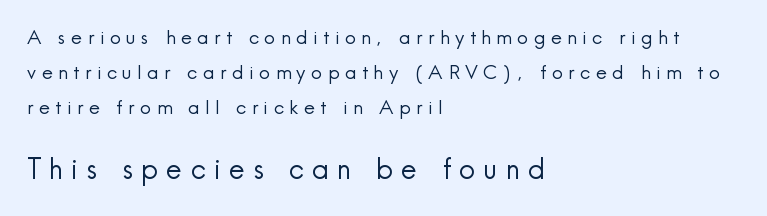
The image shows 28 px regular-weight sans-serif type, upright; set left-aligned, line spacing 1.85x, unusually wide letter spacing (+0.3 em), not underlined; the second (bottom) block is 1.47x larger; a small x-height.
